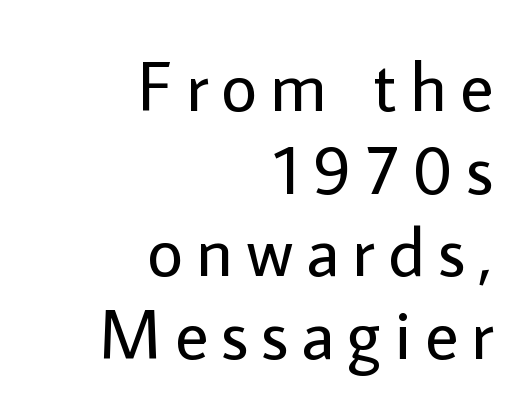
{"serif": "no", "italic": "no", "bold": "no", "weight": "regular", "width": "normal", "stroke_contrast": "low", "x_height": "medium", "monospaced": "no", "underline": "no", "align": "right", "line_spacing_ratio": 1.18, "glyph_px": 70}
